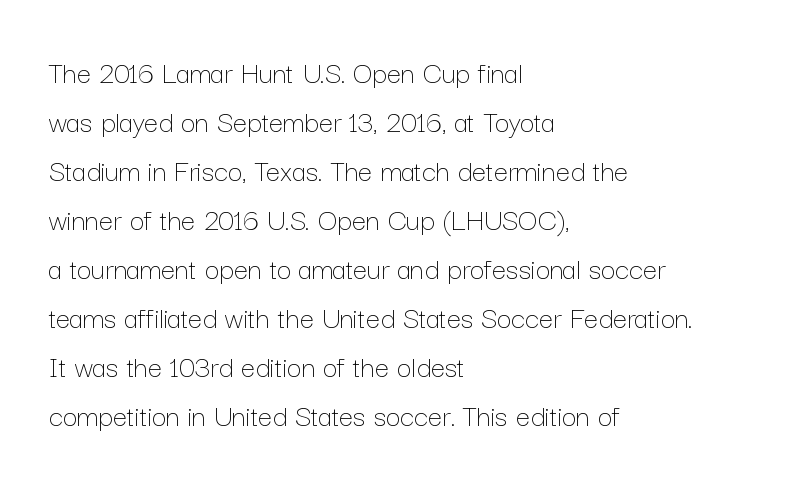
{"italic": "no", "bold": "no", "weight": "thin", "width": "normal", "stroke_contrast": "low", "x_height": "medium", "monospaced": "no", "underline": "no", "align": "left", "line_spacing": "normal", "line_spacing_ratio": 1.53, "letter_spacing": "normal", "letter_spacing_em": 0.0, "glyph_px": 32}
